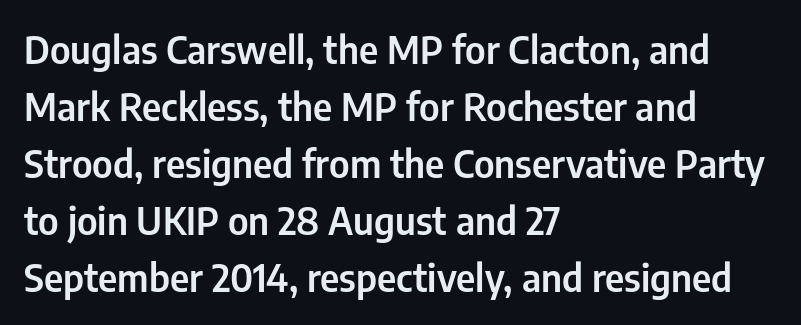
Q: Is the text italic (slanted)? A: No, it is upright.
Q: Is the typeface a serif or a sans-serif typeface? A: Sans-serif.
Q: Is the text underlined? A: No.
Q: How is the paragraph aligned? A: Left-aligned.
Q: Is the spacing between letters normal or unusually wide? A: Normal.
Q: Is the spacing between lines tight, normal or loose? A: Normal.
Q: Width (condensed, normal, or wide)? A: Condensed.
Q: Stroke contrast? A: Low.
Q: x-height? A: Medium.
Q: Monospaced? A: No.
